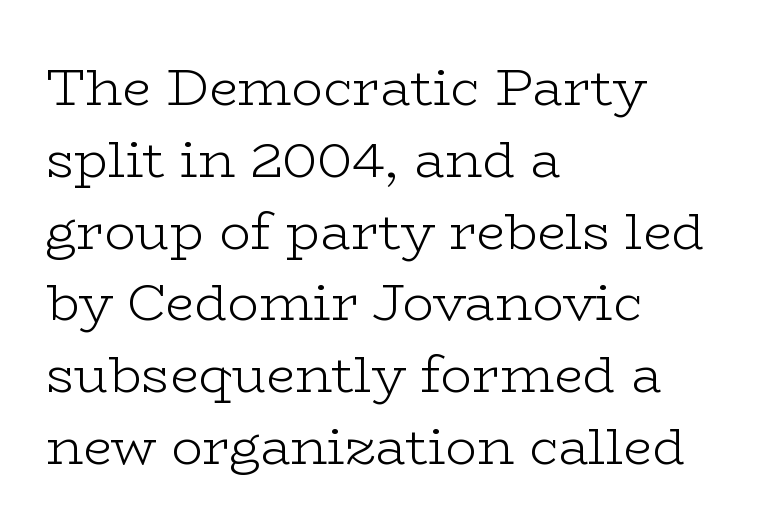
{"serif": "yes", "italic": "no", "bold": "no", "weight": "light", "width": "wide", "stroke_contrast": "low", "x_height": "medium", "monospaced": "no", "underline": "no", "align": "left", "line_spacing": "normal", "line_spacing_ratio": 1.38, "letter_spacing": "normal", "letter_spacing_em": 0.0, "glyph_px": 52}
